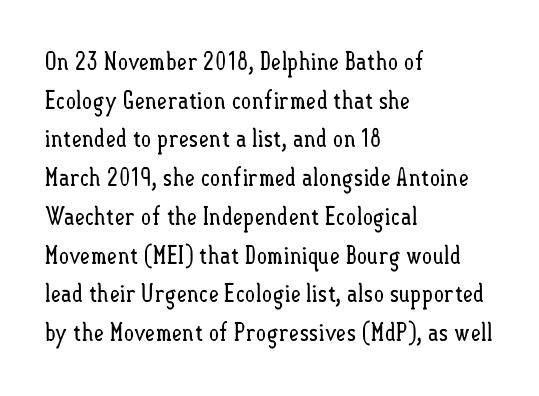
Q: Is the text bold? A: No.
Q: Is the text italic (slanted)? A: No, it is upright.
Q: Is the text underlined? A: No.
Q: How is the paragraph aligned? A: Left-aligned.
Q: Is the spacing between letters normal or unusually wide? A: Normal.
Q: Is the spacing between lines tight, normal or loose? A: Normal.
